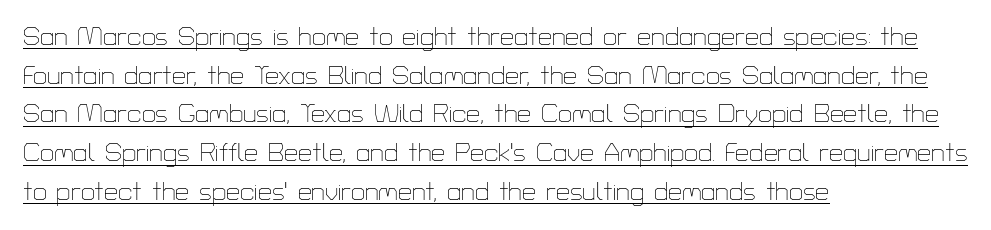
{"italic": "no", "bold": "no", "underline": "yes", "align": "left", "line_spacing": "normal", "line_spacing_ratio": 1.55, "letter_spacing": "normal", "letter_spacing_em": 0.0, "glyph_px": 25}
